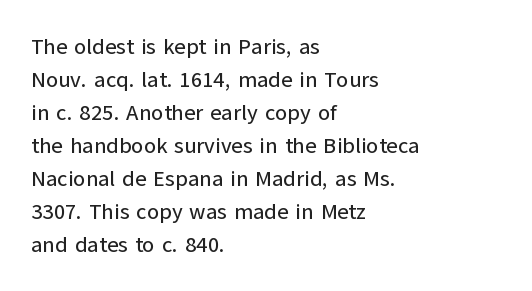
The image shows 22 px text type, upright; set left-aligned, normal line spacing (1.5x), normal letter spacing, not underlined.
